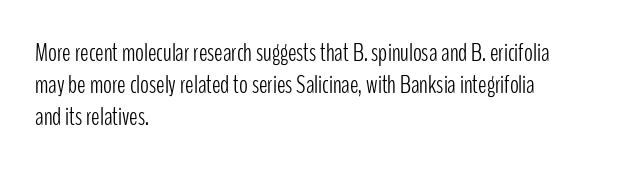
The image shows 26 px text type, upright; set left-aligned, line spacing 1.23x, normal letter spacing, not underlined.
